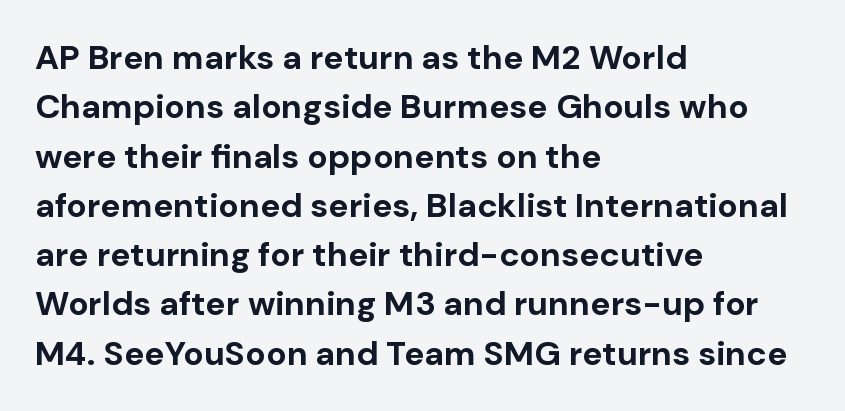
Caption: standard tracking, unaltered. Compared with a centered layout, this one pins lines to the left instead. Type style note: lacks serifs. No word sits above an underline. The rendering uses a bold face; every stroke is thick and dark. Looks like regular typesetting: each glyph gets only the width it needs.
